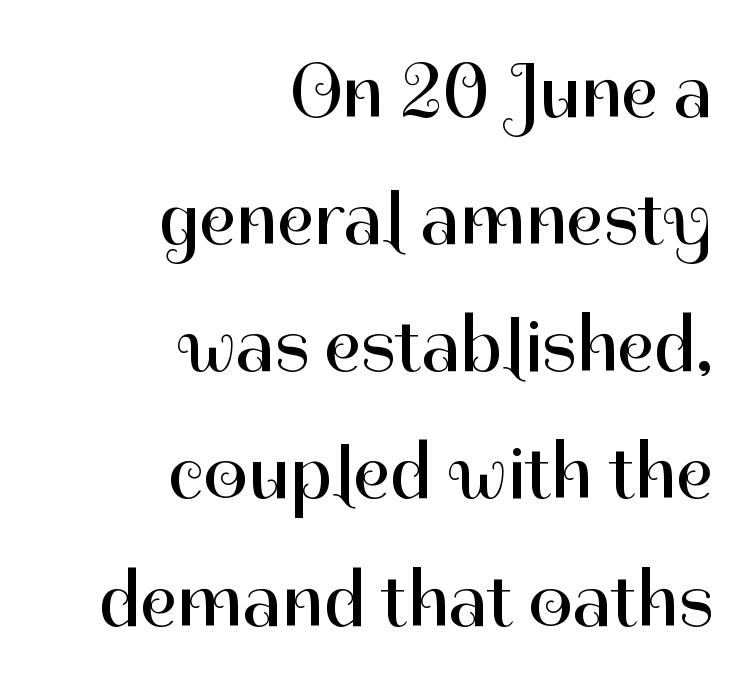
Q: Is the text bold? A: No.
Q: Is the text italic (slanted)? A: No, it is upright.
Q: Is the typeface a serif or a sans-serif typeface? A: Sans-serif.
Q: Is the text underlined? A: No.
Q: How is the paragraph aligned? A: Right-aligned.
Q: Is the spacing between letters normal or unusually wide? A: Normal.
Q: Is the spacing between lines tight, normal or loose? A: Normal.
Q: Width (condensed, normal, or wide)? A: Normal.
Q: Stroke contrast? A: High.
Q: x-height? A: Medium.
Q: Monospaced? A: No.
